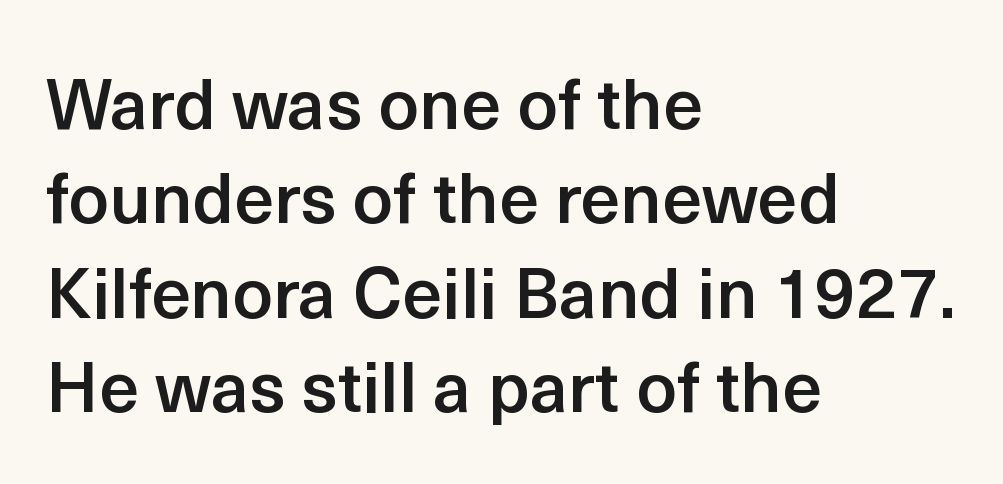
The typeface chosen for these lines omits serifs. In terms of letterspacing, this is plain default setting. The space directly below the letters is spotless. Horizontal bands of white between lines are of average thickness. This sample has the flowing, uneven cadence of proportional lettering. The font's upright variant was chosen for this text.
